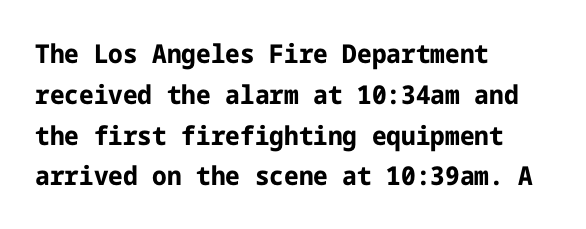
Q: Is the text bold? A: Yes.
Q: Is the text italic (slanted)? A: No, it is upright.
Q: Is the text underlined? A: No.
Q: How is the paragraph aligned? A: Left-aligned.
Q: Is the spacing between letters normal or unusually wide? A: Normal.
Q: Is the spacing between lines tight, normal or loose? A: Normal.
